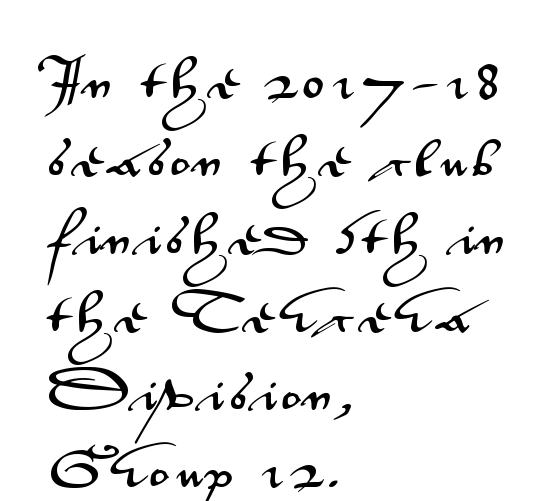
The image shows 41 px wide sans-serif type; set left-aligned, loose line spacing (1.9x), not underlined; medium stroke contrast and a small x-height.
